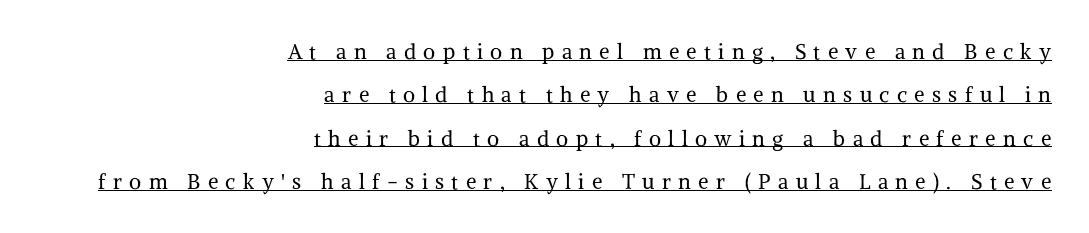
Q: Is the text bold? A: No.
Q: Is the text italic (slanted)? A: No, it is upright.
Q: Is the text underlined? A: Yes.
Q: How is the paragraph aligned? A: Right-aligned.
Q: Is the spacing between letters normal or unusually wide? A: Unusually wide.
Q: Is the spacing between lines tight, normal or loose? A: Loose.
